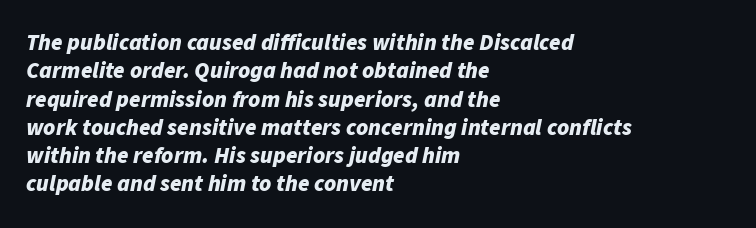
The image shows 23 px bold type, italic (leaning right); set left-aligned, line spacing 1.23x, normal letter spacing, not underlined.
